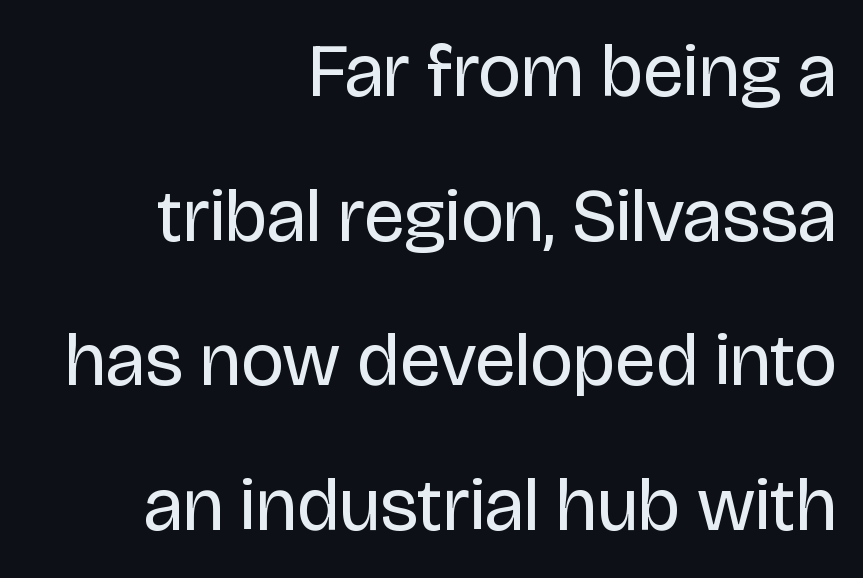
The image shows 75 px regular-weight sans-serif type, upright; set right-aligned, loose line spacing (1.93x), normal letter spacing, not underlined; low stroke contrast and a large x-height.
